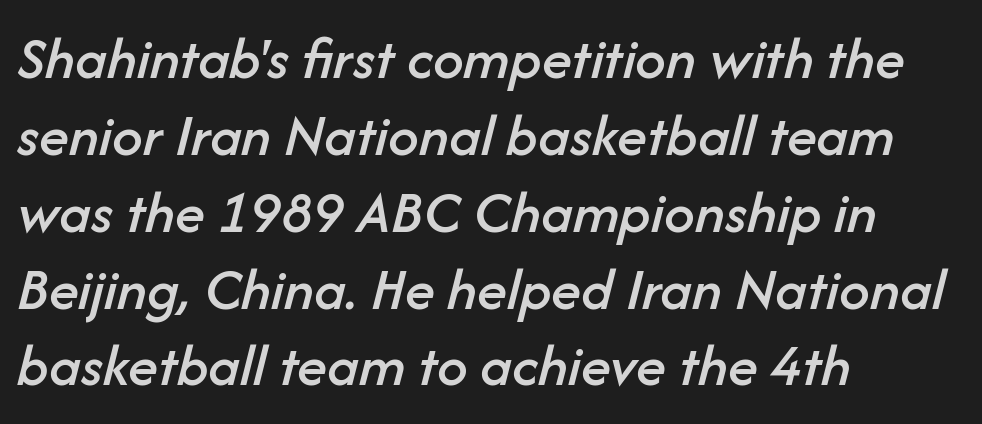
The image shows 61 px text type, italic (leaning right); set left-aligned, normal line spacing (1.26x), normal letter spacing, not underlined; low stroke contrast and a medium x-height.
